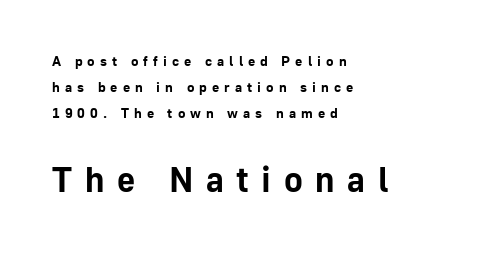
{"serif": "no", "italic": "no", "bold": "yes", "weight": "bold", "width": "normal", "stroke_contrast": "low", "x_height": "medium", "monospaced": "no", "underline": "no", "align": "left", "line_spacing_ratio": 1.84, "letter_spacing": "wide", "letter_spacing_em": 0.36, "larger_block": "second", "size_ratio": 2.5, "glyph_px": 35}
